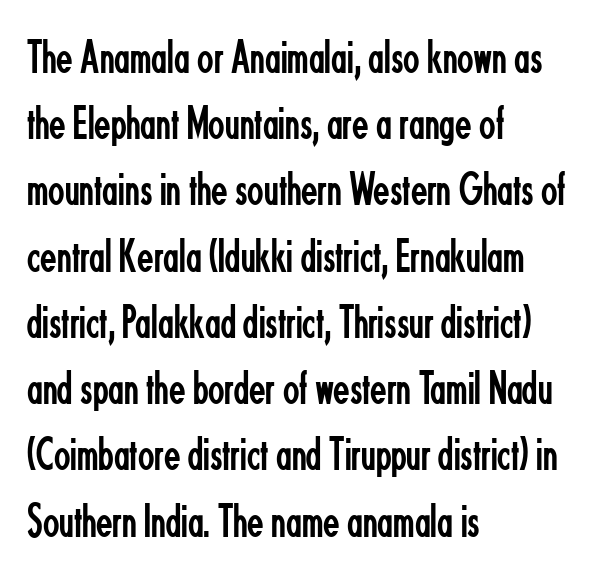
The image shows 48 px regular-weight, condensed sans-serif type, upright; set left-aligned, normal line spacing (1.38x), normal letter spacing, not underlined; low stroke contrast and a small x-height.
